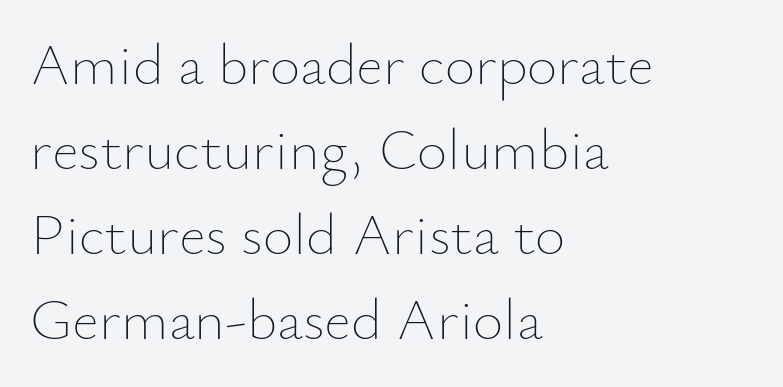
The image shows 59 px thin type, upright; set left-aligned, normal line spacing (1.44x), normal letter spacing, not underlined; low stroke contrast and a small x-height.
